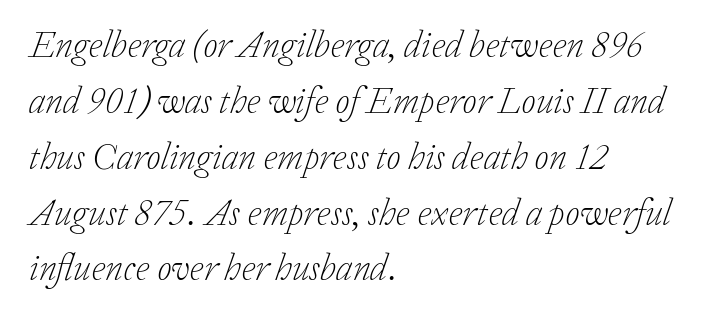
The image shows 37 px light serif type, italic (leaning right); set left-aligned, normal line spacing (1.51x), normal letter spacing, not underlined; low stroke contrast and a medium x-height.
